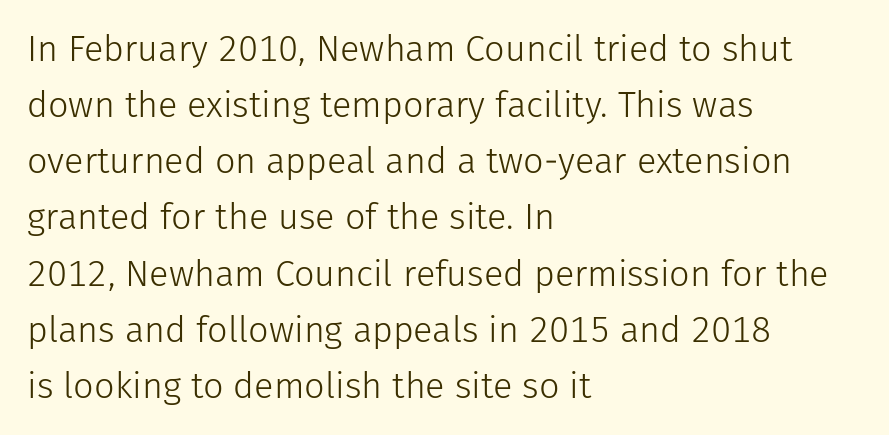
{"serif": "no", "italic": "no", "bold": "no", "weight": "light", "width": "normal", "stroke_contrast": "low", "x_height": "medium", "monospaced": "no", "underline": "no", "align": "left", "line_spacing": "normal", "line_spacing_ratio": 1.56, "letter_spacing": "normal", "letter_spacing_em": 0.0, "glyph_px": 36}
